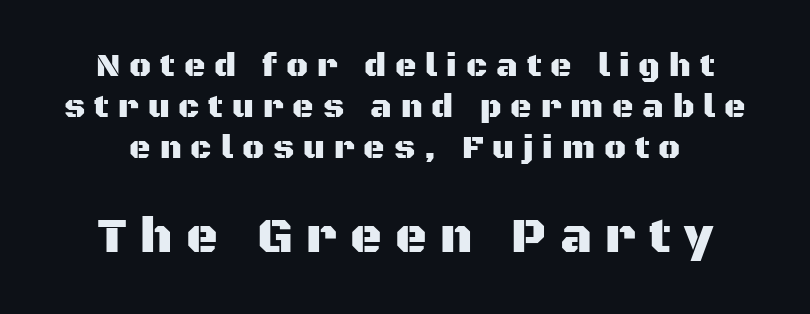
What stands out about the letter spacing? Its width — letters are far apart. The letters advance in unequal steps, a hallmark of proportional type. Designer's note — italics off, roman on. Any mark beneath the type? The region is blank.
